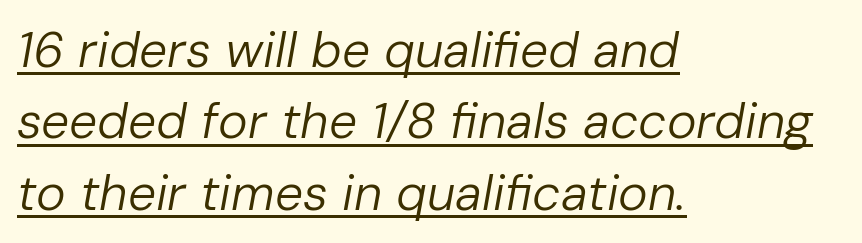
Q: Is the text bold? A: No.
Q: Is the text italic (slanted)? A: Yes, it leans right by about 10 degrees.
Q: Is the text underlined? A: Yes.
Q: How is the paragraph aligned? A: Left-aligned.
Q: Is the spacing between letters normal or unusually wide? A: Normal.
Q: Is the spacing between lines tight, normal or loose? A: Normal.
Q: Width (condensed, normal, or wide)? A: Normal.
Q: Stroke contrast? A: Low.
Q: x-height? A: Medium.
Q: Monospaced? A: No.
